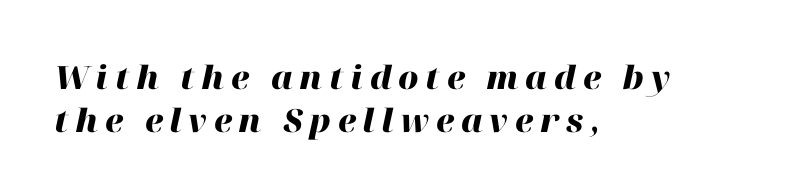
{"italic": "yes", "lean": "right", "slant_degrees": 12, "bold": "yes", "weight": "heavy", "width": "normal", "stroke_contrast": "high", "x_height": "medium", "monospaced": "no", "underline": "no", "align": "left", "line_spacing": "normal", "line_spacing_ratio": 1.33, "letter_spacing": "wide", "letter_spacing_em": 0.21, "glyph_px": 32}
